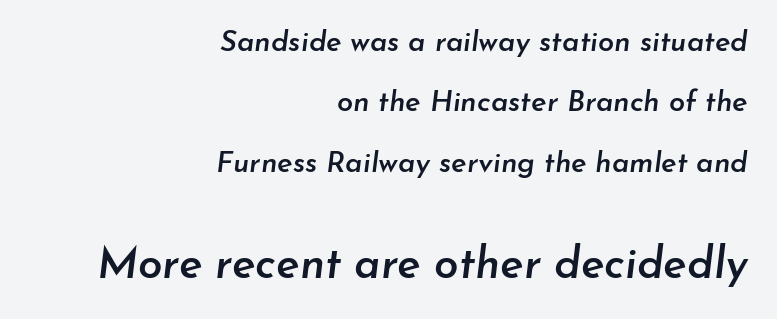
Character size in the trailing block exceeds that of the leading block. There is no visible air inserted between adjacent glyphs. You could not count columns in this text — the font is proportionally spaced. Emphasis by weight is partial: semibold. Observe the lean: these are italic letterforms.
